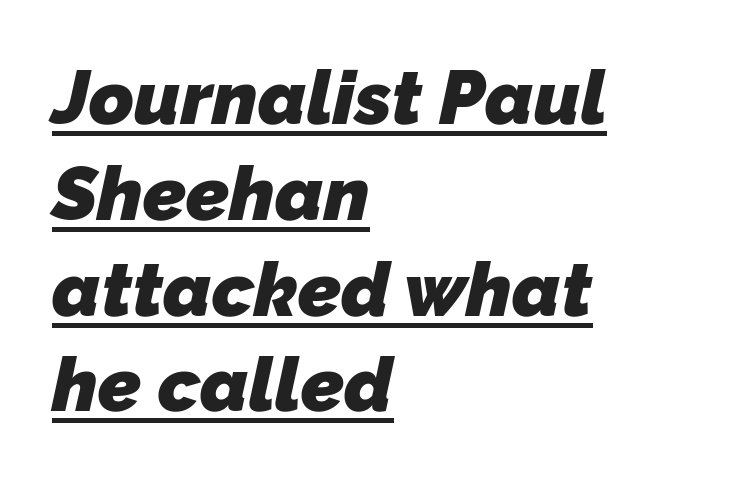
The image shows 76 px heavy sans-serif type; set left-aligned, normal line spacing (1.26x), normal letter spacing, underlined; low stroke contrast and a medium x-height.
